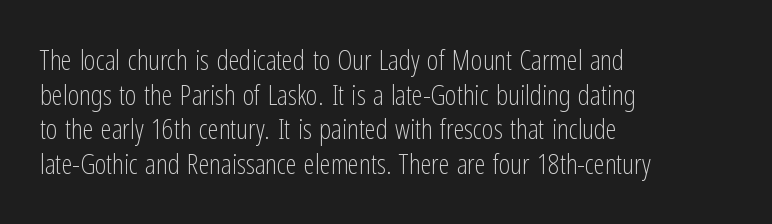
Q: Is the text bold? A: No.
Q: Is the text italic (slanted)? A: No, it is upright.
Q: Is the typeface a serif or a sans-serif typeface? A: Sans-serif.
Q: Is the text underlined? A: No.
Q: How is the paragraph aligned? A: Left-aligned.
Q: Is the spacing between letters normal or unusually wide? A: Normal.
Q: Width (condensed, normal, or wide)? A: Condensed.
Q: Stroke contrast? A: Low.
Q: x-height? A: Medium.
Q: Monospaced? A: No.
